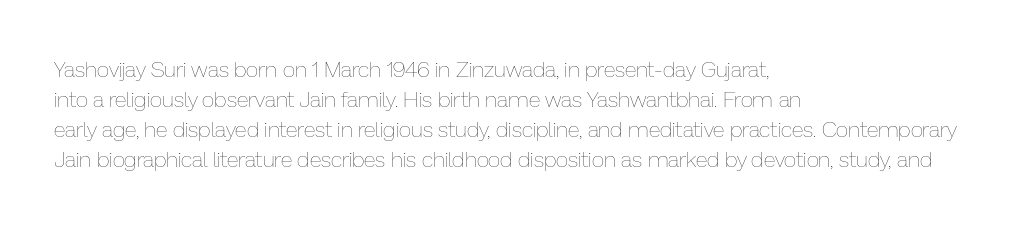
Q: Is the text bold? A: No.
Q: Is the text italic (slanted)? A: No, it is upright.
Q: Is the text underlined? A: No.
Q: How is the paragraph aligned? A: Left-aligned.
Q: Is the spacing between letters normal or unusually wide? A: Normal.
Q: Is the spacing between lines tight, normal or loose? A: Normal.
